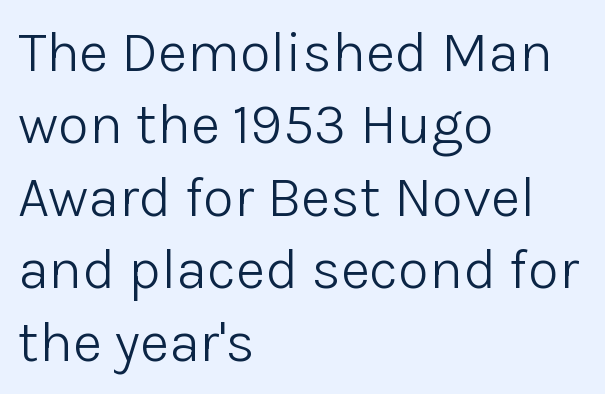
Q: Is the text bold? A: No.
Q: Is the text italic (slanted)? A: No, it is upright.
Q: Is the typeface a serif or a sans-serif typeface? A: Sans-serif.
Q: Is the text underlined? A: No.
Q: How is the paragraph aligned? A: Left-aligned.
Q: Is the spacing between letters normal or unusually wide? A: Normal.
Q: Is the spacing between lines tight, normal or loose? A: Normal.
Q: Width (condensed, normal, or wide)? A: Normal.
Q: Stroke contrast? A: Low.
Q: x-height? A: Medium.
Q: Monospaced? A: No.
